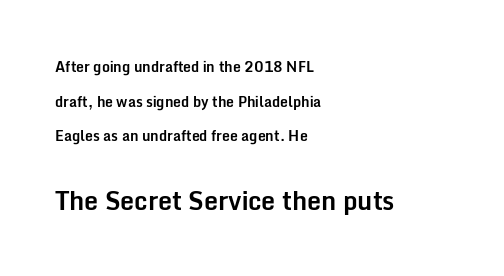
{"italic": "no", "bold": "yes", "underline": "no", "align": "left", "line_spacing": "loose", "line_spacing_ratio": 2.47, "letter_spacing": "normal", "letter_spacing_em": 0.0, "larger_block": "second", "size_ratio": 1.79, "glyph_px": 25}
